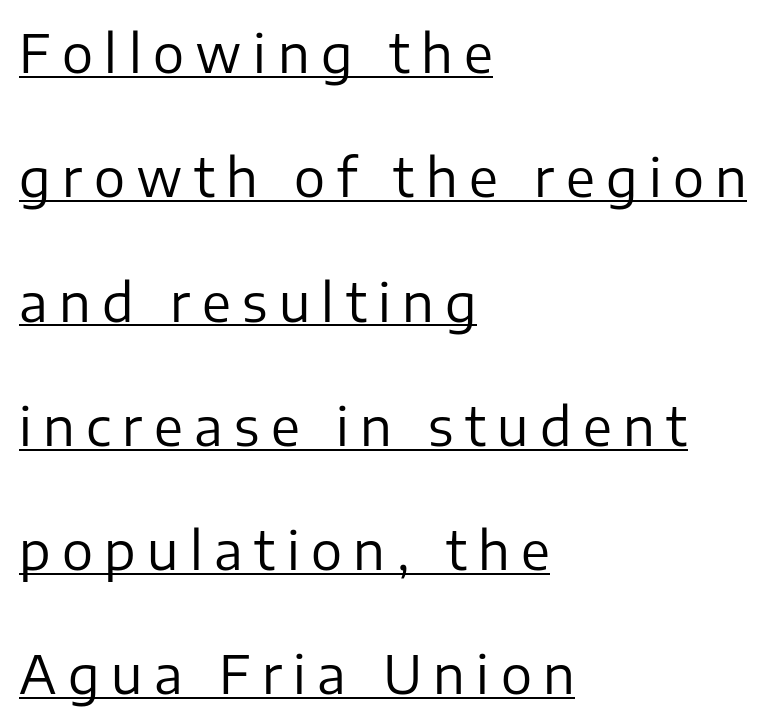
The image shows 52 px regular-weight sans-serif type, upright; set left-aligned, loose line spacing (2.39x), unusually wide letter spacing (+0.22 em), underlined; low stroke contrast and a medium x-height.
